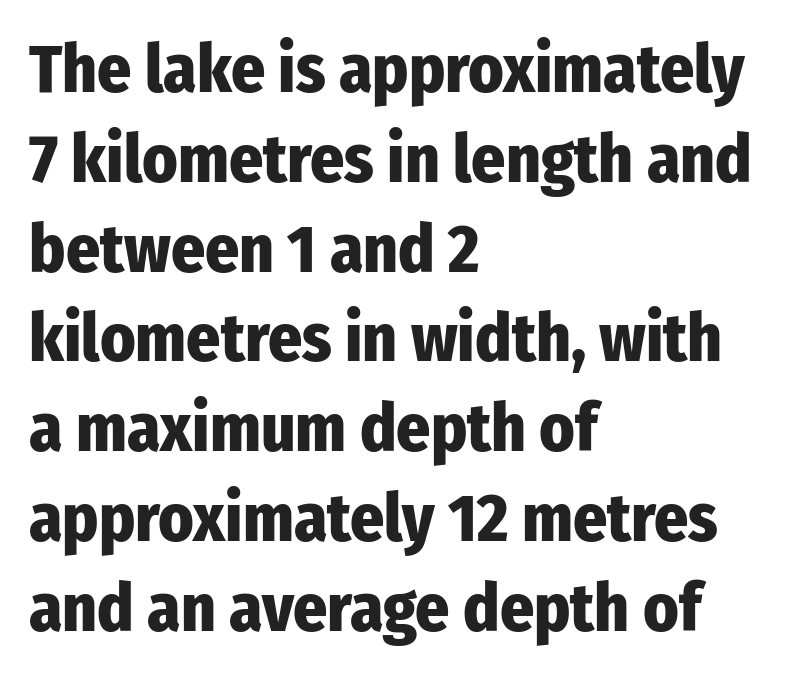
Q: Is the text bold? A: Yes.
Q: Is the text italic (slanted)? A: No, it is upright.
Q: Is the typeface a serif or a sans-serif typeface? A: Sans-serif.
Q: Is the text underlined? A: No.
Q: How is the paragraph aligned? A: Left-aligned.
Q: Is the spacing between letters normal or unusually wide? A: Normal.
Q: Is the spacing between lines tight, normal or loose? A: Normal.
Q: Width (condensed, normal, or wide)? A: Condensed.
Q: Stroke contrast? A: Low.
Q: x-height? A: Medium.
Q: Monospaced? A: No.
